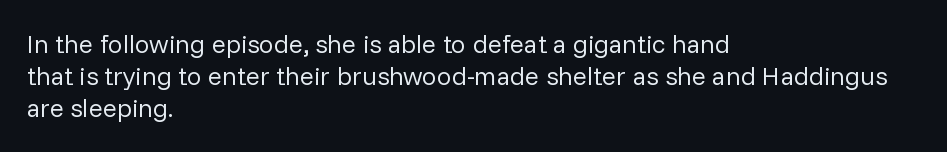
The image shows 26 px text type, upright; set left-aligned, line spacing 1.24x, normal letter spacing, not underlined.
